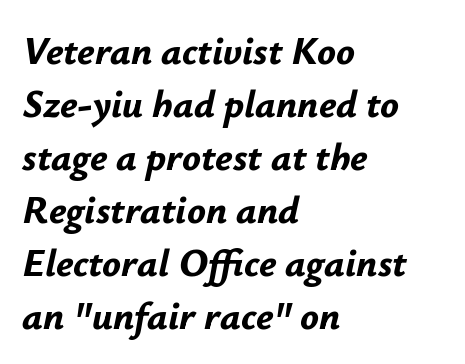
Q: Is the text bold? A: Yes.
Q: Is the text italic (slanted)? A: Yes, it leans right by about 12 degrees.
Q: Is the text underlined? A: No.
Q: How is the paragraph aligned? A: Left-aligned.
Q: Is the spacing between letters normal or unusually wide? A: Normal.
Q: Is the spacing between lines tight, normal or loose? A: Normal.
Q: Width (condensed, normal, or wide)? A: Normal.
Q: Stroke contrast? A: Low.
Q: x-height? A: Small.
Q: Monospaced? A: No.
